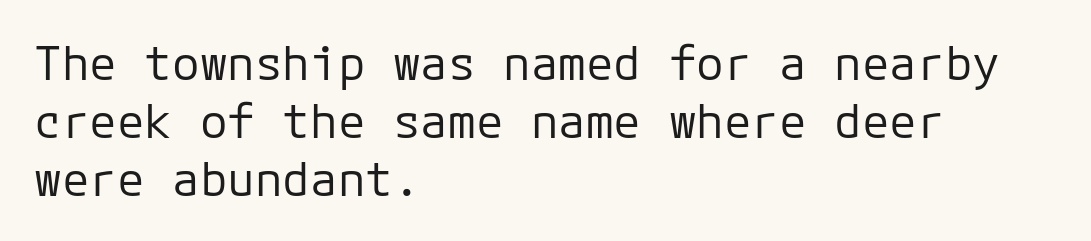
{"serif": "no", "italic": "no", "bold": "no", "weight": "regular", "width": "normal", "stroke_contrast": "low", "x_height": "medium", "monospaced": "yes", "underline": "no", "align": "left", "line_spacing": "normal", "line_spacing_ratio": 1.26, "letter_spacing": "normal", "letter_spacing_em": 0.0, "glyph_px": 46}
